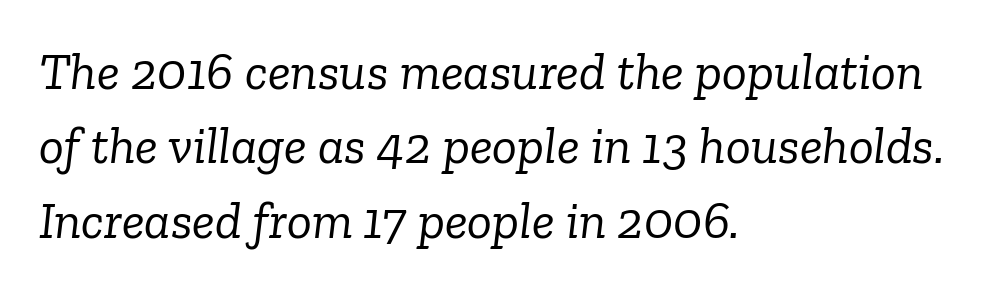
Q: Is the text bold? A: No.
Q: Is the text italic (slanted)? A: Yes, it leans right by about 6 degrees.
Q: Is the typeface a serif or a sans-serif typeface? A: Serif.
Q: Is the text underlined? A: No.
Q: How is the paragraph aligned? A: Left-aligned.
Q: Is the spacing between letters normal or unusually wide? A: Normal.
Q: Is the spacing between lines tight, normal or loose? A: Normal.
Q: Width (condensed, normal, or wide)? A: Normal.
Q: Stroke contrast? A: Low.
Q: x-height? A: Medium.
Q: Monospaced? A: No.
